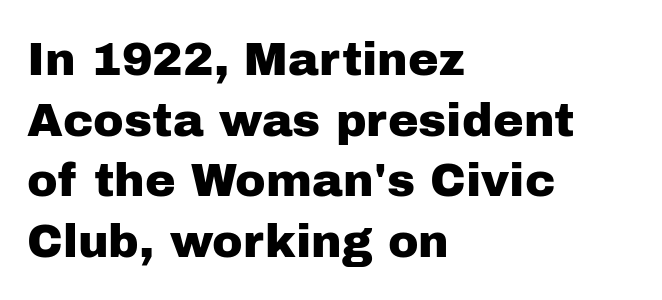
The image shows 46 px sans-serif type, upright; set left-aligned, normal line spacing (1.32x), normal letter spacing, not underlined; low stroke contrast and a medium x-height.
